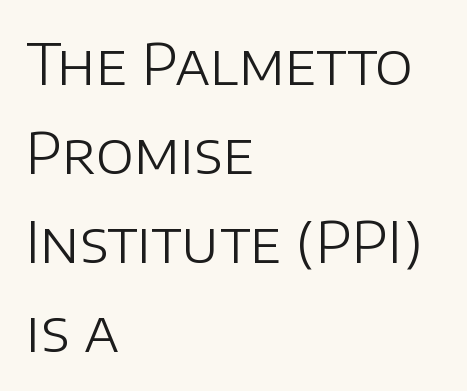
Q: Is the text bold? A: No.
Q: Is the text italic (slanted)? A: No, it is upright.
Q: Is the typeface a serif or a sans-serif typeface? A: Sans-serif.
Q: Is the text underlined? A: No.
Q: How is the paragraph aligned? A: Left-aligned.
Q: Is the spacing between letters normal or unusually wide? A: Normal.
Q: Is the spacing between lines tight, normal or loose? A: Normal.
Q: Width (condensed, normal, or wide)? A: Normal.
Q: Stroke contrast? A: Low.
Q: x-height? A: Large.
Q: Monospaced? A: No.
